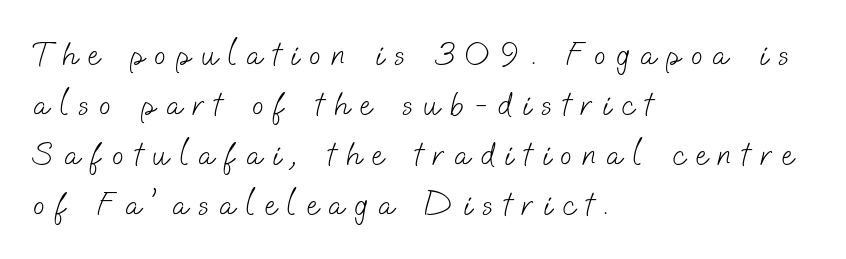
The image shows 34 px light sans-serif type; set left-aligned, normal line spacing (1.47x), unusually wide letter spacing (+0.31 em), not underlined; low stroke contrast and a small x-height.
